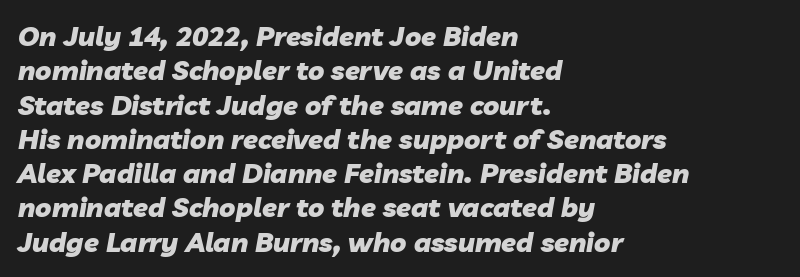
{"italic": "yes", "lean": "right", "slant_degrees": 10, "bold": "yes", "underline": "no", "align": "left", "line_spacing": "normal", "line_spacing_ratio": 1.27, "letter_spacing": "normal", "letter_spacing_em": 0.0, "glyph_px": 27}
